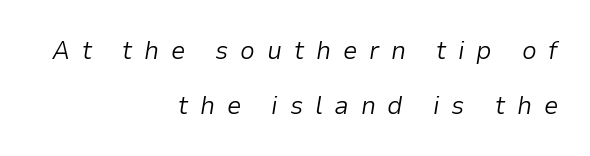
{"italic": "yes", "lean": "right", "slant_degrees": 9, "bold": "no", "underline": "no", "align": "right", "line_spacing": "loose", "line_spacing_ratio": 2.1, "letter_spacing": "wide", "letter_spacing_em": 0.45, "glyph_px": 26}
